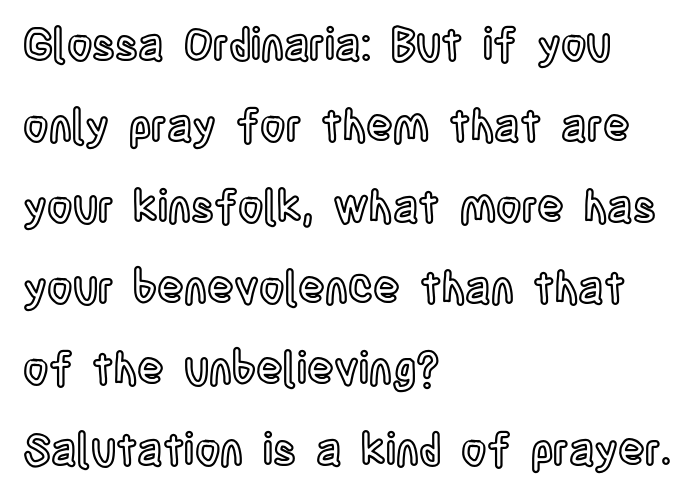
The image shows 44 px condensed type, upright; set left-aligned, line spacing 1.84x, normal letter spacing, not underlined; a large x-height.
